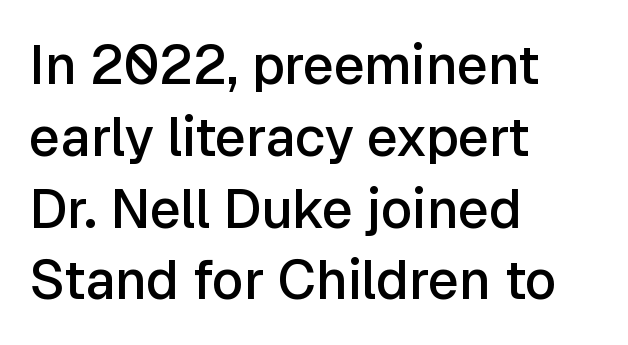
Q: Is the text bold? A: Semi-bold.
Q: Is the text italic (slanted)? A: No, it is upright.
Q: Is the typeface a serif or a sans-serif typeface? A: Sans-serif.
Q: Is the text underlined? A: No.
Q: How is the paragraph aligned? A: Left-aligned.
Q: Is the spacing between letters normal or unusually wide? A: Normal.
Q: Is the spacing between lines tight, normal or loose? A: Normal.
Q: Width (condensed, normal, or wide)? A: Normal.
Q: Stroke contrast? A: Low.
Q: x-height? A: Medium.
Q: Monospaced? A: No.
